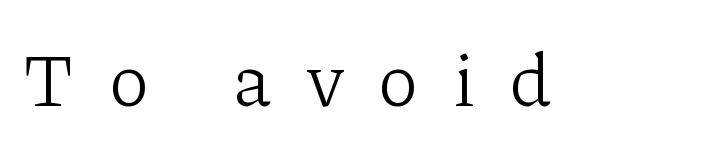
The image shows 75 px light serif type, upright; set unusually wide letter spacing (+0.48 em), not underlined; low stroke contrast and a medium x-height.
